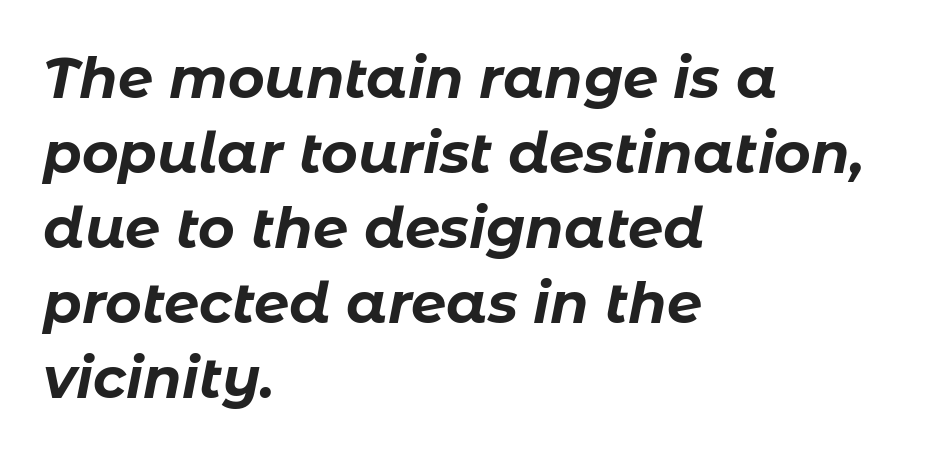
Q: Is the text bold? A: Yes.
Q: Is the text italic (slanted)? A: Yes, it leans right by about 11 degrees.
Q: Is the text underlined? A: No.
Q: How is the paragraph aligned? A: Left-aligned.
Q: Is the spacing between letters normal or unusually wide? A: Normal.
Q: Is the spacing between lines tight, normal or loose? A: Normal.
Q: Width (condensed, normal, or wide)? A: Normal.
Q: Stroke contrast? A: Low.
Q: x-height? A: Medium.
Q: Monospaced? A: No.
